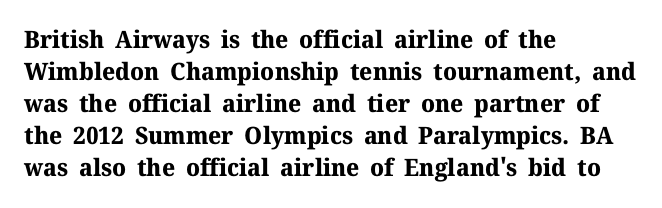
{"italic": "no", "bold": "yes", "underline": "no", "align": "left", "line_spacing": "normal", "line_spacing_ratio": 1.33, "letter_spacing": "normal", "letter_spacing_em": 0.0, "glyph_px": 24}
